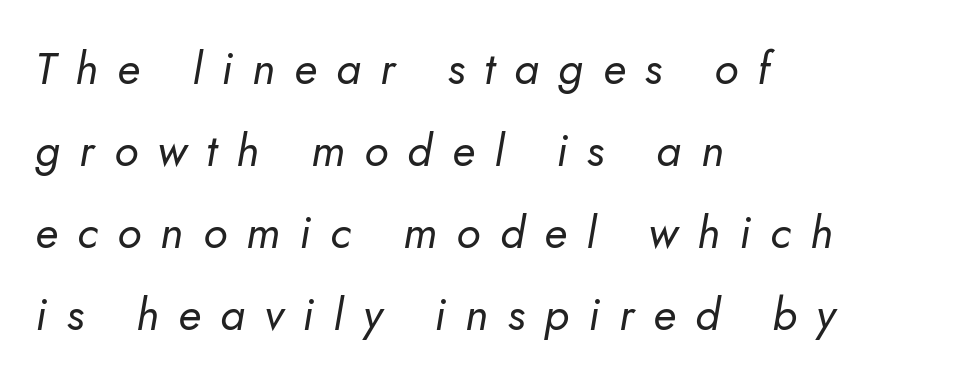
{"serif": "no", "bold": "no", "weight": "regular", "width": "normal", "stroke_contrast": "low", "x_height": "small", "monospaced": "no", "underline": "no", "align": "left", "line_spacing_ratio": 1.82, "letter_spacing": "wide", "letter_spacing_em": 0.43, "glyph_px": 45}
